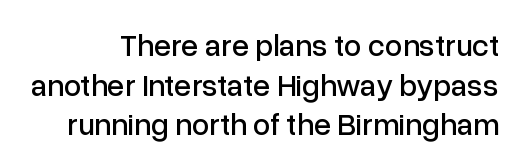
The image shows 31 px sans-serif type, upright; set normal line spacing (1.28x), normal letter spacing, not underlined; low stroke contrast and a medium x-height.
